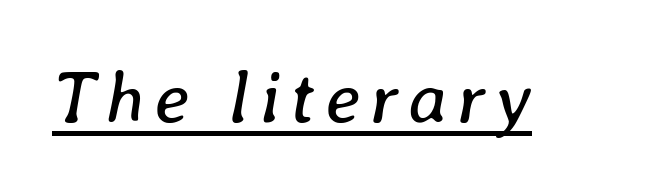
Q: Is the text bold? A: No.
Q: Is the text italic (slanted)? A: Yes, it leans right by about 8 degrees.
Q: Is the text underlined? A: Yes.
Q: Width (condensed, normal, or wide)? A: Normal.
Q: Stroke contrast? A: Low.
Q: x-height? A: Medium.
Q: Monospaced? A: No.
